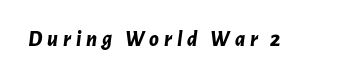
There's an unmistakable incline to the writing here. Clear beneath every line of the passage. Observe the wide spacing: letters keep a clear distance from each other. Pretty heavy lettering here — definitely bold.
